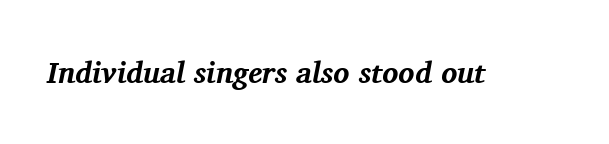
Standard letterfit; no display-style spreading of the glyphs. Examine the stroke ends and you'll spot serifs. These lines carry a lot of weight — the face is fully bold. Looks like regular typesetting: each glyph gets only the width it needs.
